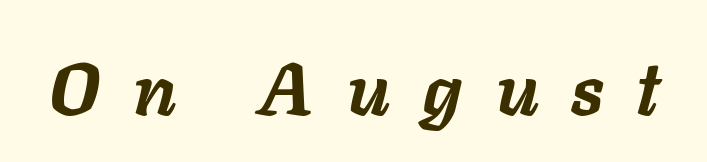
{"italic": "yes", "lean": "right", "slant_degrees": 11, "bold": "yes", "weight": "semibold", "width": "normal", "stroke_contrast": "low", "x_height": "medium", "monospaced": "no", "underline": "no", "letter_spacing": "wide", "letter_spacing_em": 0.46, "glyph_px": 73}
